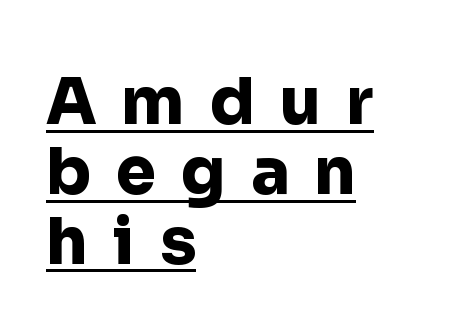
{"serif": "no", "italic": "no", "bold": "yes", "weight": "heavy", "width": "normal", "stroke_contrast": "low", "x_height": "medium", "monospaced": "no", "underline": "yes", "align": "left", "line_spacing": "tight", "line_spacing_ratio": 1.09, "letter_spacing": "wide", "letter_spacing_em": 0.39, "glyph_px": 64}
